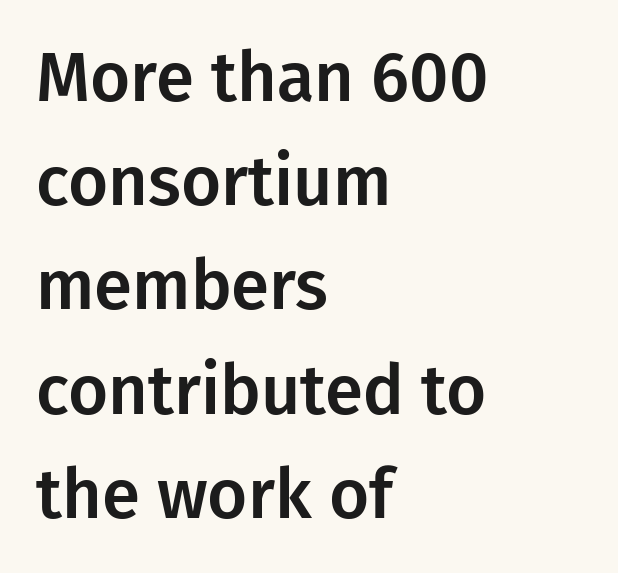
{"serif": "no", "italic": "no", "width": "normal", "stroke_contrast": "low", "x_height": "medium", "monospaced": "no", "underline": "no", "align": "left", "line_spacing": "normal", "line_spacing_ratio": 1.51, "letter_spacing": "normal", "letter_spacing_em": 0.0, "glyph_px": 69}
